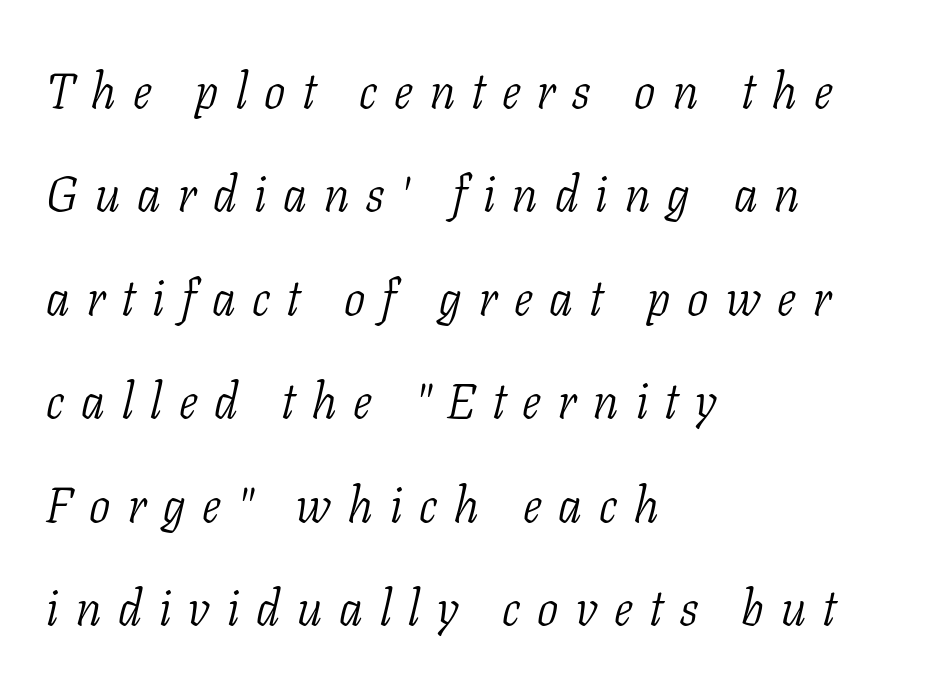
Students, observe: this is what heavily led, spacious text looks like. The glyphs look as if they've been sheared to an angle. Rule under the text: the space is simply empty. Horizontal alignment here is leftward, the default for most running prose.
